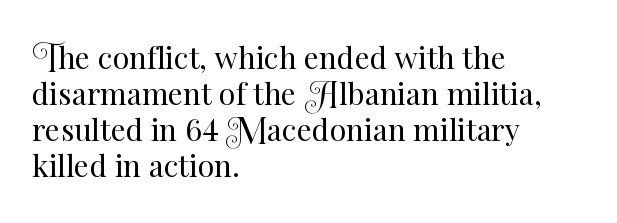
Q: Is the text bold? A: No.
Q: Is the text italic (slanted)? A: No, it is upright.
Q: Is the text underlined? A: No.
Q: How is the paragraph aligned? A: Left-aligned.
Q: Is the spacing between letters normal or unusually wide? A: Normal.
Q: Width (condensed, normal, or wide)? A: Normal.
Q: Stroke contrast? A: Medium.
Q: x-height? A: Small.
Q: Monospaced? A: No.
